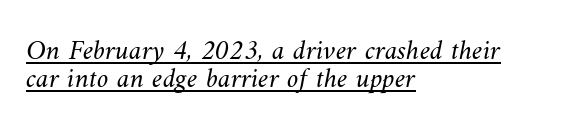
{"bold": "no", "weight": "light", "width": "normal", "stroke_contrast": "medium", "x_height": "small", "monospaced": "no", "underline": "yes", "align": "left", "line_spacing": "tight", "line_spacing_ratio": 0.97, "letter_spacing": "normal", "letter_spacing_em": 0.0, "glyph_px": 29}
